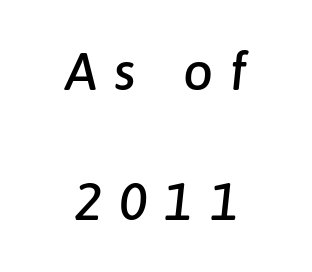
The image shows 53 px text type, italic (leaning right); set centered, loose line spacing (2.45x), unusually wide letter spacing (+0.32 em), not underlined; low stroke contrast and a medium x-height.
